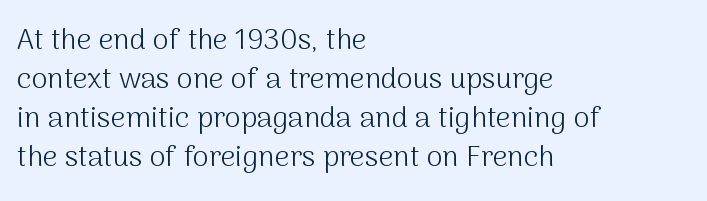
The image shows 29 px light sans-serif type, upright; set left-aligned, normal line spacing (1.35x), normal letter spacing, not underlined; medium stroke contrast and a medium x-height.
